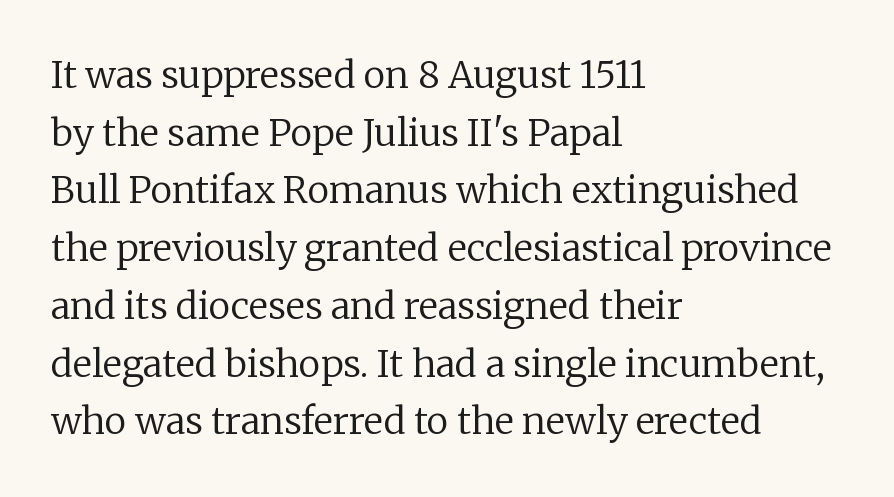
{"serif": "yes", "italic": "no", "bold": "no", "weight": "regular", "width": "normal", "stroke_contrast": "low", "x_height": "medium", "monospaced": "no", "underline": "no", "align": "left", "line_spacing": "normal", "line_spacing_ratio": 1.56, "letter_spacing": "normal", "letter_spacing_em": 0.0, "glyph_px": 37}
